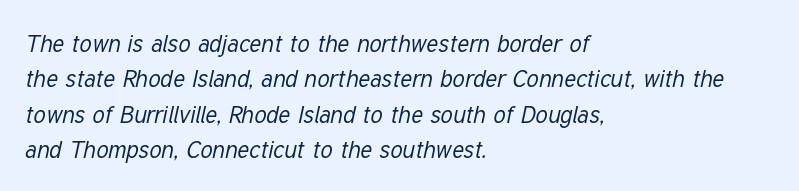
Has an underline been added? It has not. Line starts are locked; line ends wander. Spacing between characters is what you'd get straight out of the box. Observe the lean: these are italic letterforms. A quiet, ordinary-to-light weight characterises the typeface. Quick note: interline space is typical.
